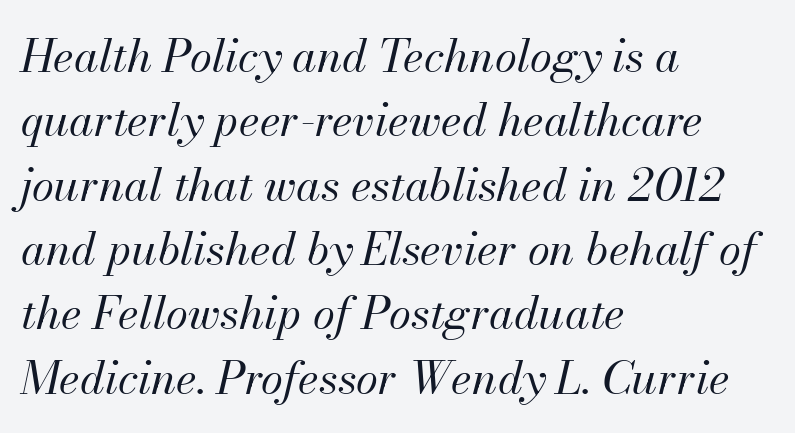
Italic? Definitely — the glyphs are oblique. Default kerning and tracking; the words read as compact shapes. You could not count columns in this text — the font is proportionally spaced. Notice how the passage keeps a crisp vertical edge on the left only. The space beneath each line is pristine and unruled.
